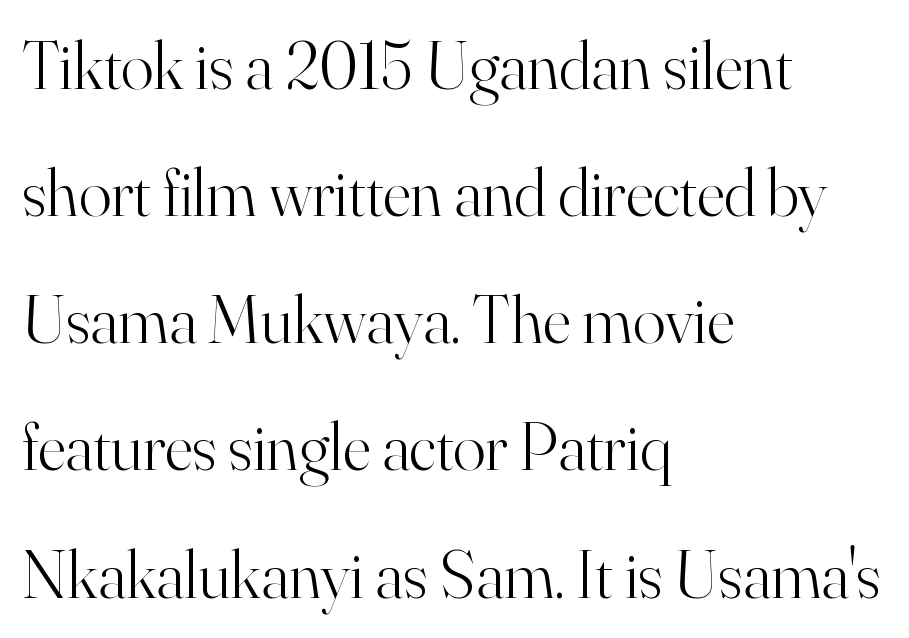
The image shows 68 px light serif type, upright; set left-aligned, line spacing 1.87x, normal letter spacing, not underlined; high stroke contrast and a small x-height.
